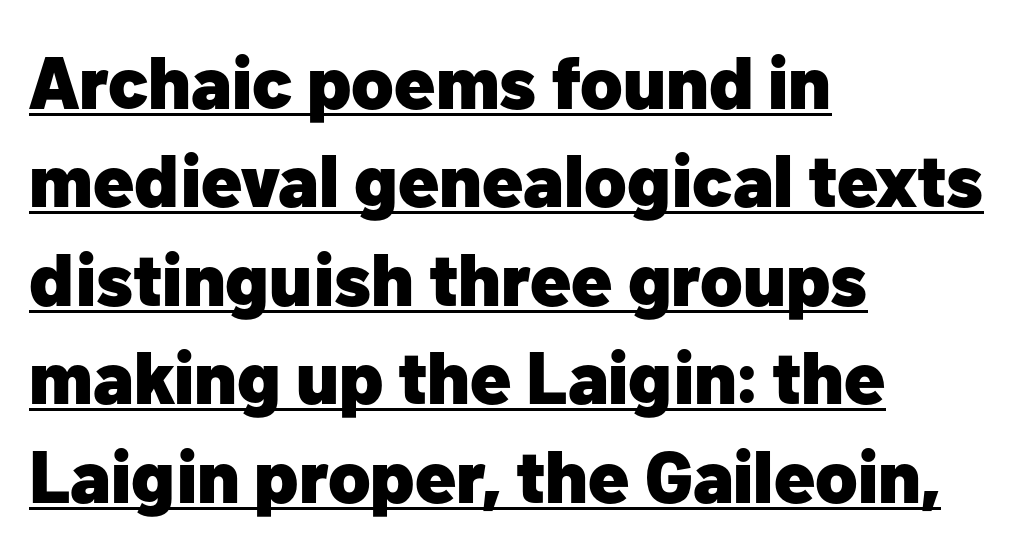
Q: Is the text bold? A: Yes.
Q: Is the text italic (slanted)? A: No, it is upright.
Q: Is the typeface a serif or a sans-serif typeface? A: Sans-serif.
Q: Is the text underlined? A: Yes.
Q: How is the paragraph aligned? A: Left-aligned.
Q: Is the spacing between letters normal or unusually wide? A: Normal.
Q: Is the spacing between lines tight, normal or loose? A: Normal.
Q: Width (condensed, normal, or wide)? A: Normal.
Q: Stroke contrast? A: Low.
Q: x-height? A: Medium.
Q: Monospaced? A: No.
